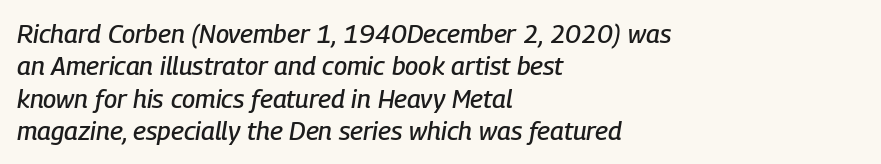
Inter-character spacing is left at the font's built-in metrics. Leading matches the norm, producing a regular column. Characters are canted at an angle relative to the baseline's perpendicular. Beneath every word, the page is bare. Short and long lines alike share a common starting point at left.
